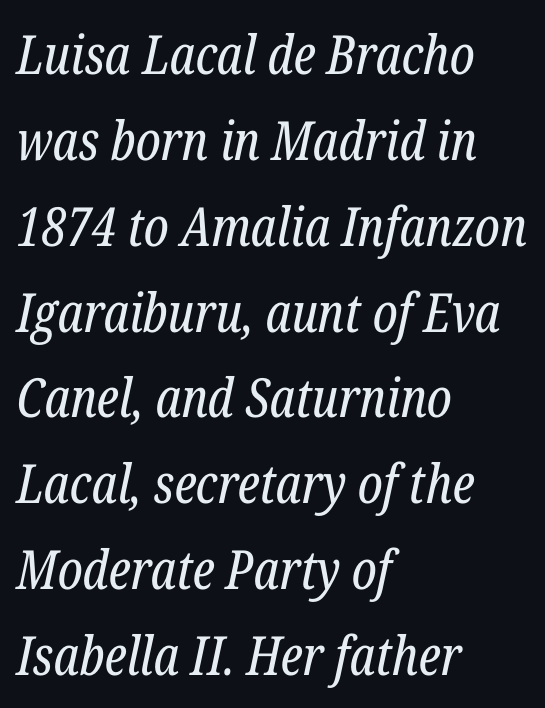
The image shows 54 px regular-weight, condensed serif type, italic (leaning right); set left-aligned, normal line spacing (1.59x), normal letter spacing, not underlined; low stroke contrast and a medium x-height.
